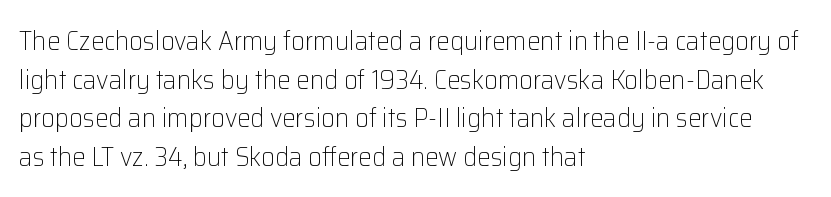
The image shows 27 px text type, upright; set left-aligned, normal line spacing (1.43x), normal letter spacing, not underlined.
